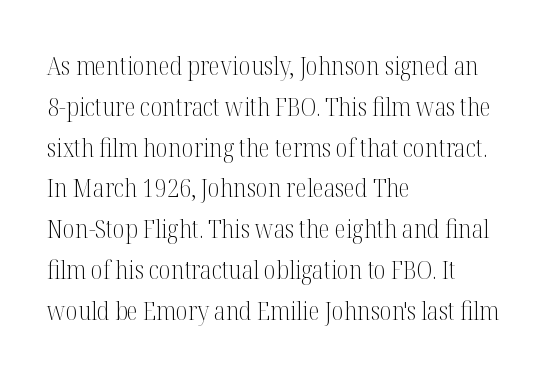
{"italic": "no", "bold": "no", "underline": "no", "align": "left", "line_spacing": "normal", "line_spacing_ratio": 1.57, "letter_spacing": "normal", "letter_spacing_em": 0.0, "glyph_px": 26}
